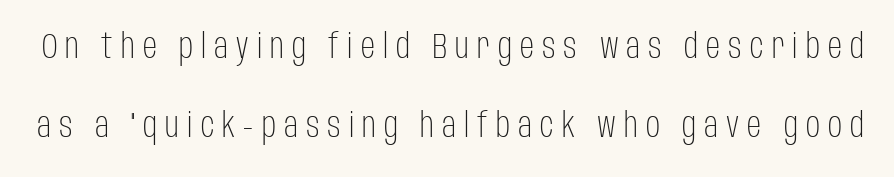
Regarding serifs, this sample does without them. If you drew a line through each stem, it would be perfectly vertical. Character widths vary here, with narrow letters taking less room than wide ones. Vertically, the passage feels expansive, rows floating well apart. Is the letter spacing exaggerated? Yes — the characters are pushed far apart.
